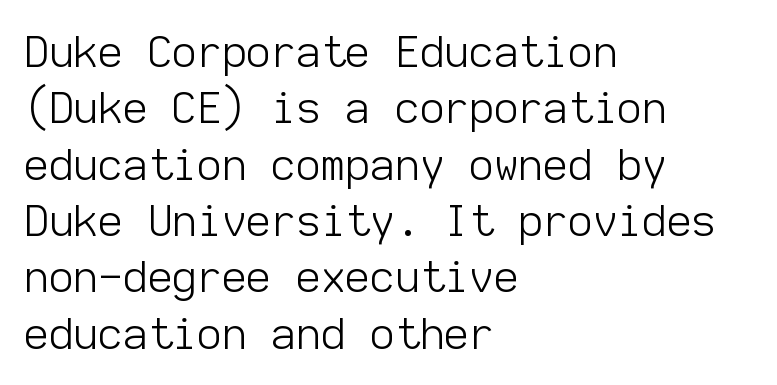
{"serif": "no", "italic": "no", "bold": "no", "weight": "light", "width": "normal", "stroke_contrast": "low", "x_height": "medium", "monospaced": "yes", "underline": "no", "align": "left", "line_spacing": "normal", "line_spacing_ratio": 1.31, "letter_spacing": "normal", "letter_spacing_em": 0.0, "glyph_px": 43}
